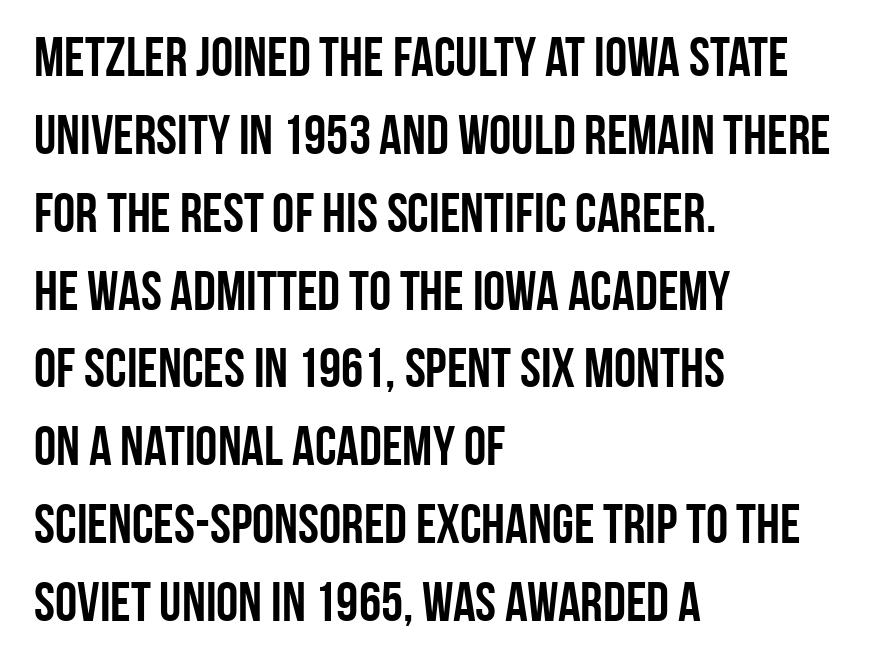
Casual observation: everything's shoved over to the left. Spacing verdict: proportional, widths tailored to each character. Nope, no serifs anywhere on these letters. Strokes here are thick enough to call this a true bold.
